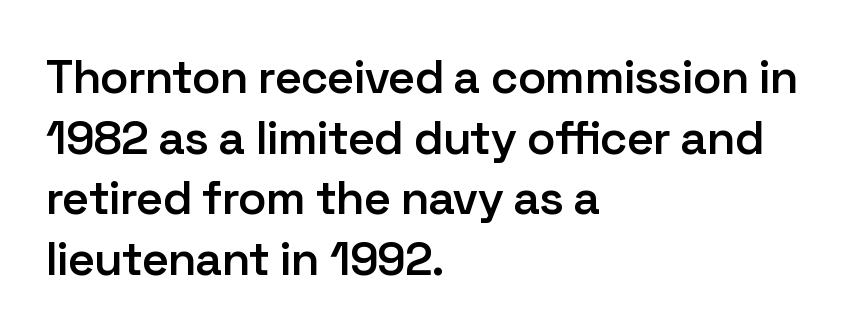
The image shows 47 px semibold sans-serif type, upright; set left-aligned, normal line spacing (1.29x), normal letter spacing, not underlined; low stroke contrast and a medium x-height.
